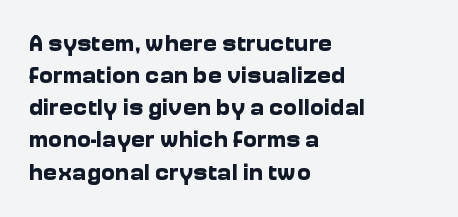
The image shows 24 px bold type, upright; set left-aligned, normal line spacing (1.34x), normal letter spacing, not underlined.
